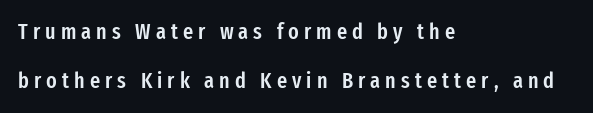
Q: Is the text bold? A: Semi-bold.
Q: Is the text italic (slanted)? A: No, it is upright.
Q: Is the text underlined? A: No.
Q: How is the paragraph aligned? A: Left-aligned.
Q: Is the spacing between letters normal or unusually wide? A: Unusually wide.
Q: Is the spacing between lines tight, normal or loose? A: Loose.
